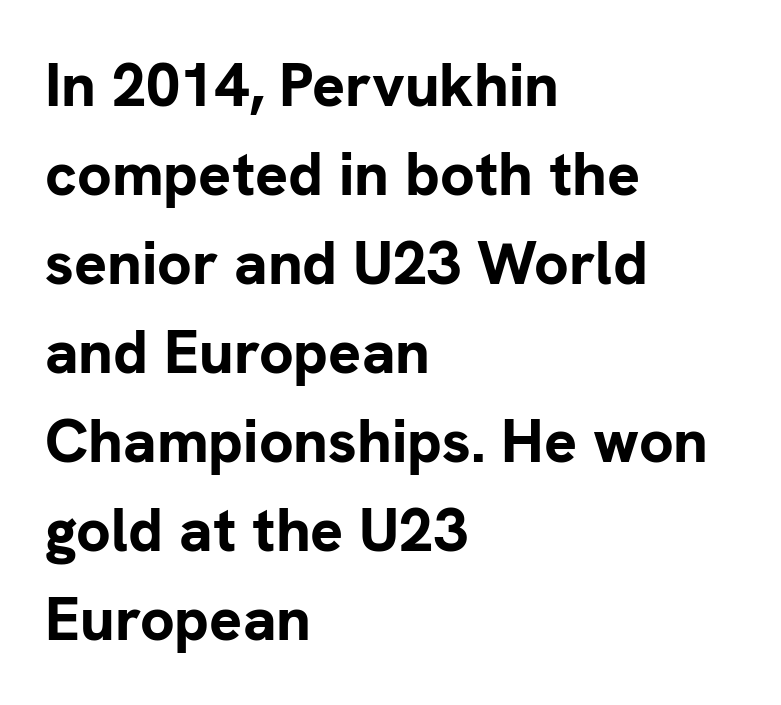
The image shows 61 px bold sans-serif type, upright; set left-aligned, normal line spacing (1.46x), normal letter spacing, not underlined; low stroke contrast and a medium x-height.
